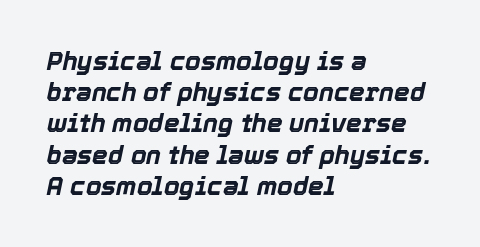
Q: Is the text bold? A: Yes.
Q: Is the text italic (slanted)? A: Yes, it leans right by about 12 degrees.
Q: Is the text underlined? A: No.
Q: How is the paragraph aligned? A: Left-aligned.
Q: Is the spacing between letters normal or unusually wide? A: Normal.
Q: Is the spacing between lines tight, normal or loose? A: Normal.
